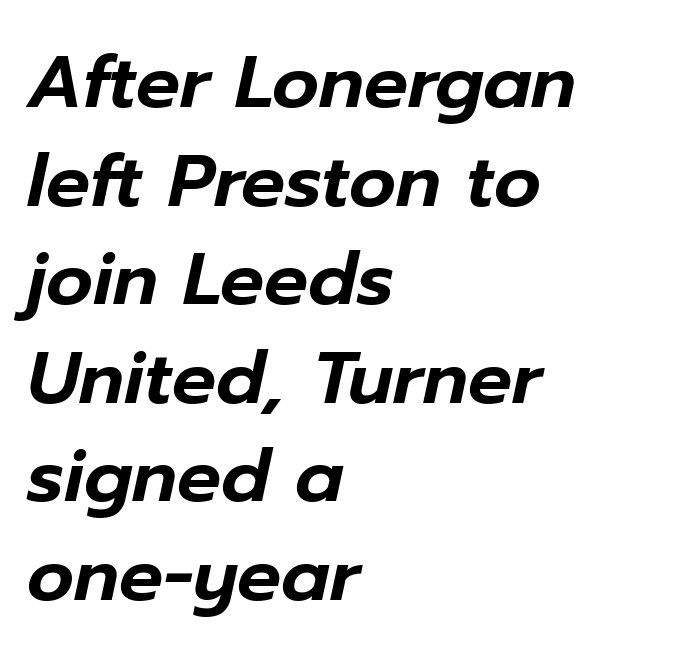
Q: Is the text italic (slanted)? A: Yes, it leans right by about 12 degrees.
Q: Is the text underlined? A: No.
Q: How is the paragraph aligned? A: Left-aligned.
Q: Is the spacing between letters normal or unusually wide? A: Normal.
Q: Is the spacing between lines tight, normal or loose? A: Normal.
Q: Width (condensed, normal, or wide)? A: Normal.
Q: Stroke contrast? A: Low.
Q: x-height? A: Medium.
Q: Monospaced? A: No.
